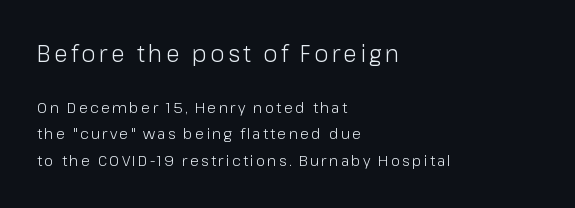
{"italic": "no", "bold": "no", "underline": "no", "align": "left", "line_spacing_ratio": 1.76, "larger_block": "first", "size_ratio": 1.53, "glyph_px": 23}
